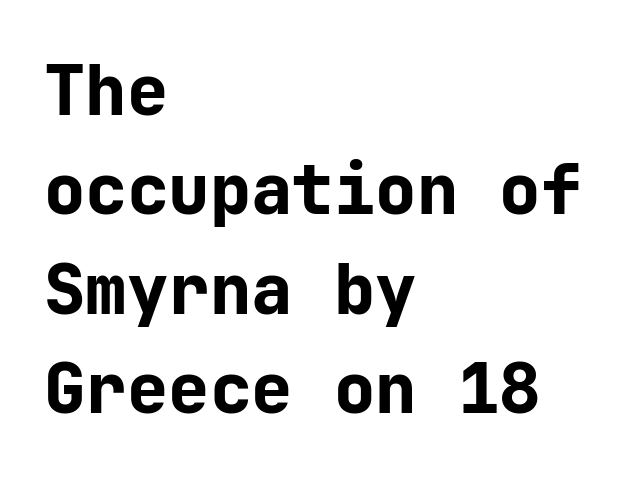
{"serif": "no", "italic": "no", "bold": "yes", "weight": "bold", "width": "normal", "stroke_contrast": "low", "x_height": "medium", "underline": "no", "align": "left", "line_spacing": "normal", "line_spacing_ratio": 1.44, "letter_spacing": "normal", "letter_spacing_em": 0.0, "glyph_px": 69}
